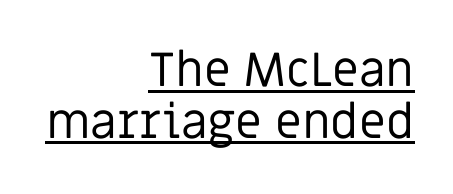
The image shows 48 px regular-weight sans-serif type, upright; set right-aligned, tight line spacing (1.08x), normal letter spacing, underlined; low stroke contrast and a large x-height.
